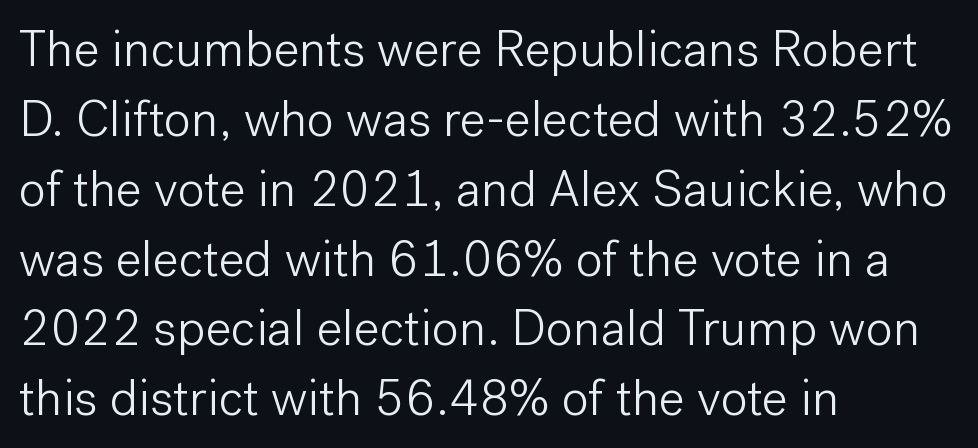
The image shows 51 px light sans-serif type, upright; set left-aligned, normal line spacing (1.37x), normal letter spacing, not underlined; low stroke contrast and a medium x-height.
